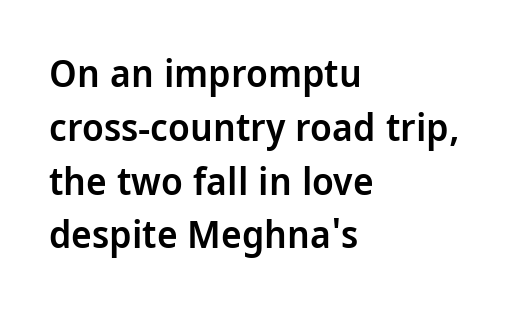
The image shows 39 px semibold, condensed sans-serif type, upright; set left-aligned, normal line spacing (1.38x), normal letter spacing, not underlined; low stroke contrast and a large x-height.
